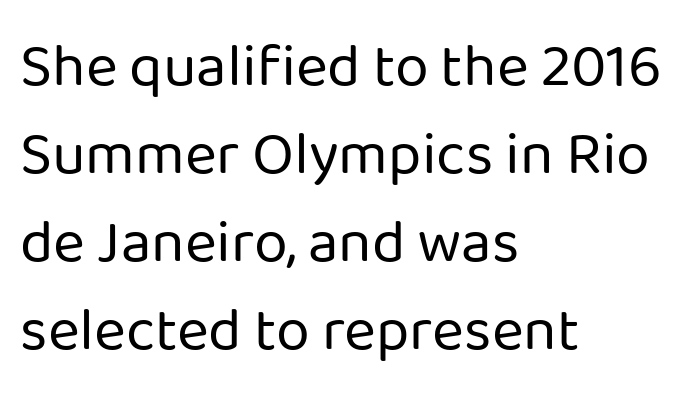
Q: Is the text bold? A: No.
Q: Is the text italic (slanted)? A: No, it is upright.
Q: Is the typeface a serif or a sans-serif typeface? A: Sans-serif.
Q: Is the text underlined? A: No.
Q: How is the paragraph aligned? A: Left-aligned.
Q: Is the spacing between letters normal or unusually wide? A: Normal.
Q: Is the spacing between lines tight, normal or loose? A: Normal.
Q: Width (condensed, normal, or wide)? A: Normal.
Q: Stroke contrast? A: Low.
Q: x-height? A: Medium.
Q: Monospaced? A: No.
